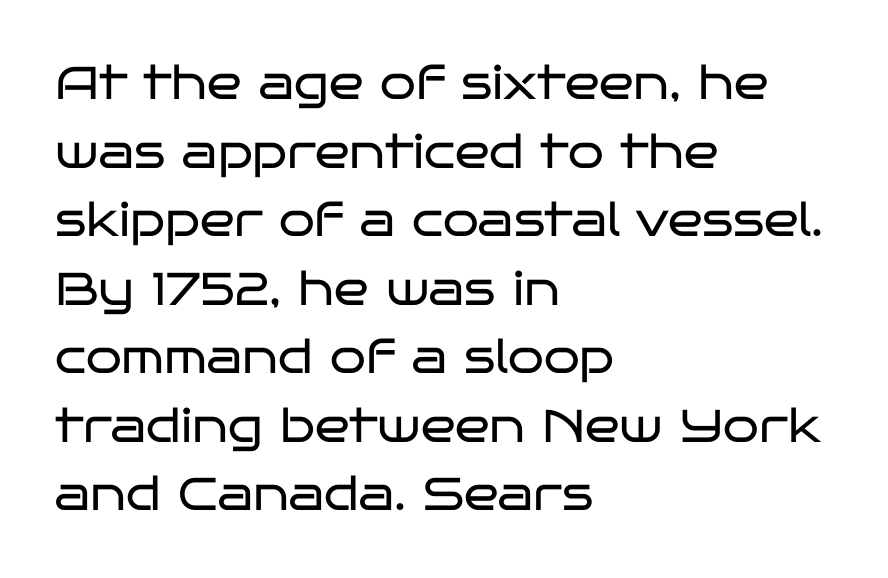
Q: Is the text bold? A: No.
Q: Is the text italic (slanted)? A: No, it is upright.
Q: Is the typeface a serif or a sans-serif typeface? A: Sans-serif.
Q: Is the text underlined? A: No.
Q: How is the paragraph aligned? A: Left-aligned.
Q: Is the spacing between letters normal or unusually wide? A: Normal.
Q: Is the spacing between lines tight, normal or loose? A: Normal.
Q: Width (condensed, normal, or wide)? A: Wide.
Q: Stroke contrast? A: Low.
Q: x-height? A: Large.
Q: Monospaced? A: No.
